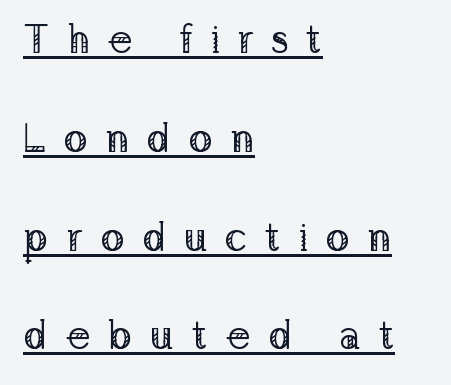
The image shows 40 px regular-weight serif type, upright; set left-aligned, loose line spacing (2.47x), unusually wide letter spacing (+0.43 em), underlined; low stroke contrast and a medium x-height.
